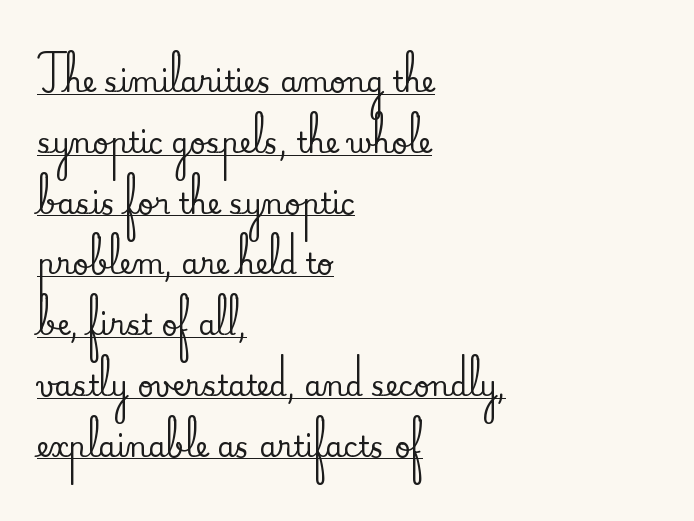
The image shows 28 px serif type, upright; set left-aligned, loose line spacing (2.17x), normal letter spacing, underlined; medium stroke contrast and a small x-height.
